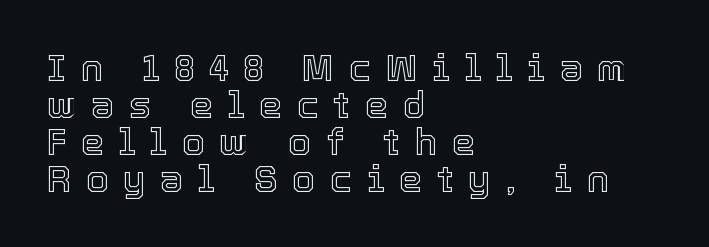
Q: Is the text italic (slanted)? A: No, it is upright.
Q: Is the text underlined? A: No.
Q: How is the paragraph aligned? A: Left-aligned.
Q: Is the spacing between letters normal or unusually wide? A: Unusually wide.
Q: Is the spacing between lines tight, normal or loose? A: Tight.
Q: Width (condensed, normal, or wide)? A: Normal.
Q: x-height? A: Medium.
Q: Monospaced? A: No.
